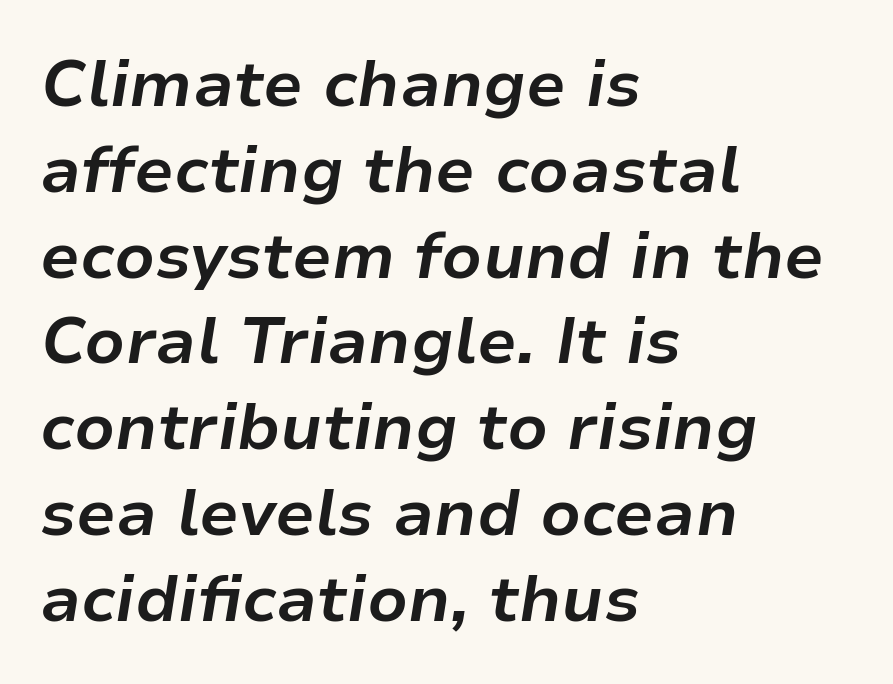
Q: Is the text bold? A: Yes.
Q: Is the text italic (slanted)? A: Yes, it leans right by about 9 degrees.
Q: Is the text underlined? A: No.
Q: How is the paragraph aligned? A: Left-aligned.
Q: Is the spacing between letters normal or unusually wide? A: Normal.
Q: Is the spacing between lines tight, normal or loose? A: Normal.
Q: Width (condensed, normal, or wide)? A: Normal.
Q: Stroke contrast? A: Low.
Q: x-height? A: Medium.
Q: Monospaced? A: No.
